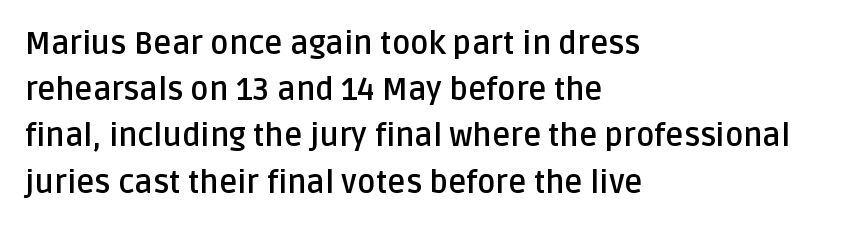
Is the block centered? No — it sits flush against the left margin. The tracking reads as untouched default to a designer's eye. Style check: upright. The sample has been set heavy, in full bold. A typesetter would call this proportional, since set widths differ per character. Has an underline been added? It has not.
